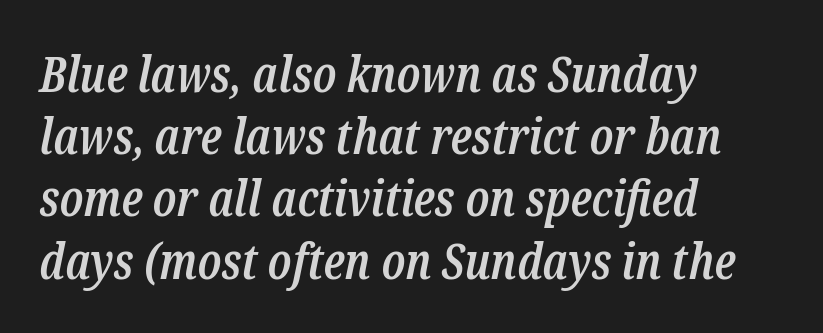
{"serif": "yes", "italic": "yes", "lean": "right", "slant_degrees": 12, "bold": "semi", "weight": "semibold", "width": "condensed", "stroke_contrast": "low", "x_height": "medium", "monospaced": "no", "underline": "no", "align": "left", "line_spacing": "normal", "line_spacing_ratio": 1.27, "letter_spacing": "normal", "letter_spacing_em": 0.0, "glyph_px": 49}
